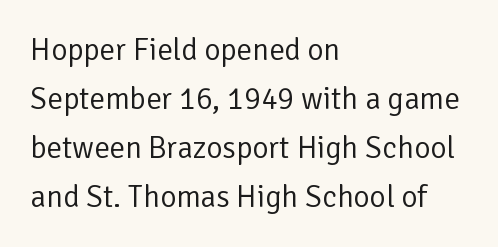
Do the letters lean? They stand straight. Baseline-to-baseline distance is the conventional proportion of letter height. Check where the strokes stop: nothing finishes them off — pure sans. The strip under each line holds only bare page. The typeface has the unassuming heft of standard copy or less.
